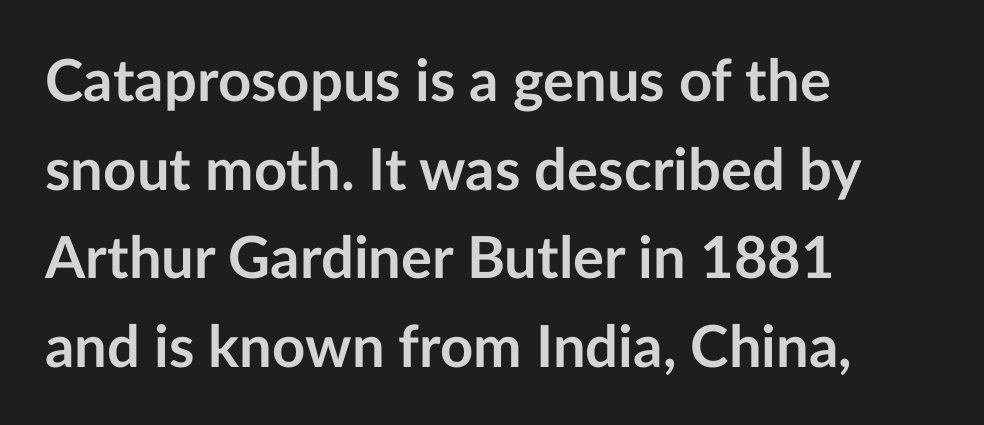
If you drew a ruler down the left edge, every line would touch it. The letters carry no serifs — their stems end cleanly without finishing strokes. The words here are not underlined. This sample keeps an unexceptional amount of space between lines.
